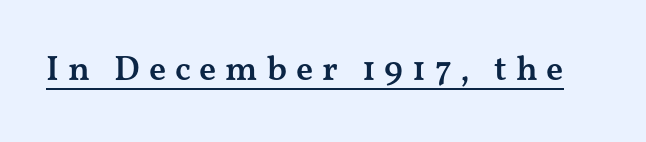
The image shows 35 px semibold, wide serif type, upright; set unusually wide letter spacing (+0.25 em), underlined; medium stroke contrast and a medium x-height.
